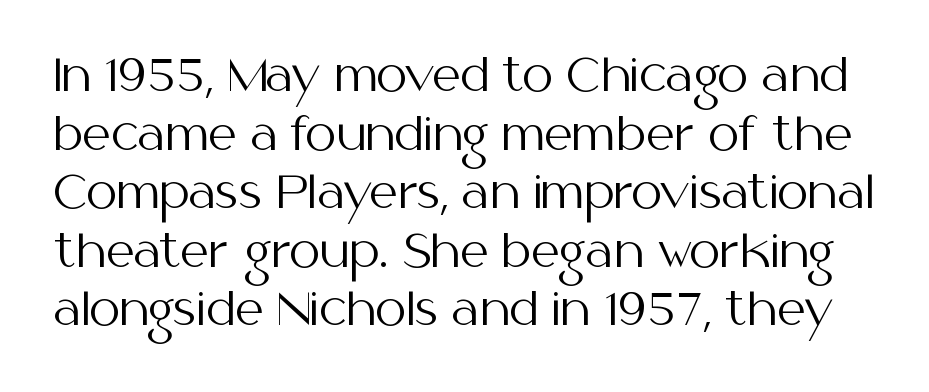
The image shows 44 px regular-weight sans-serif type, upright; set normal line spacing (1.33x), normal letter spacing, not underlined; medium stroke contrast and a medium x-height.
